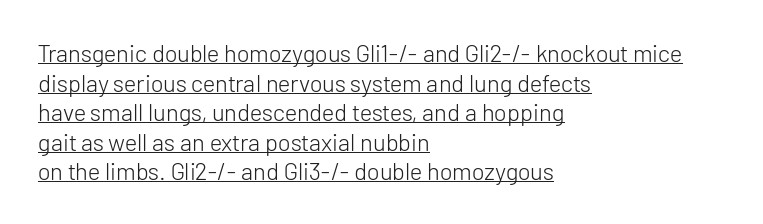
The rag falls on the right side of this text block. The face used here appears with an underline applied. The typesetting does not lean heavy: it is not bold. The letters stand straight up with perfectly vertical stems. Tracking here is standard; glyphs follow each other at the usual distance.
